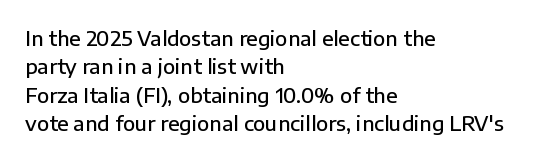
{"italic": "no", "bold": "semi", "underline": "no", "align": "left", "line_spacing": "normal", "line_spacing_ratio": 1.42, "letter_spacing": "normal", "letter_spacing_em": 0.0, "glyph_px": 20}
